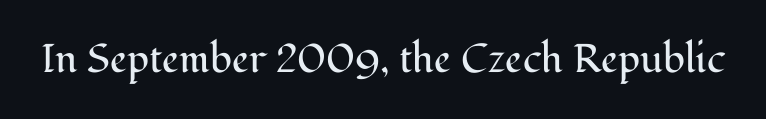
The image shows 40 px regular-weight serif type, upright; set normal letter spacing, not underlined; medium stroke contrast and a medium x-height.
